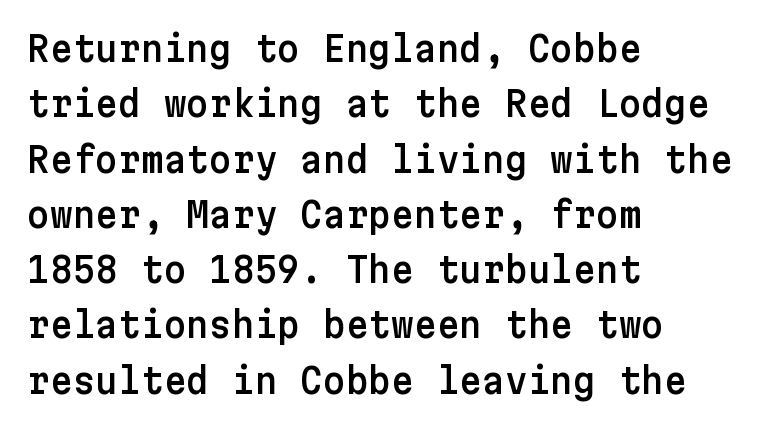
The image shows 35 px sans-serif type, upright; set left-aligned, normal line spacing (1.58x), normal letter spacing, not underlined; low stroke contrast and a medium x-height.
